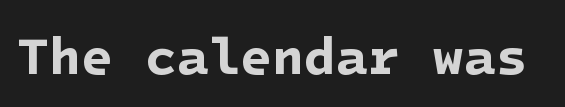
{"serif": "no", "bold": "yes", "weight": "bold", "width": "normal", "stroke_contrast": "low", "x_height": "medium", "underline": "no", "letter_spacing": "normal", "letter_spacing_em": 0.0, "glyph_px": 52}
